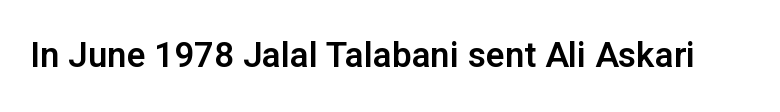
Q: Is the text italic (slanted)? A: No, it is upright.
Q: Is the typeface a serif or a sans-serif typeface? A: Sans-serif.
Q: Is the text underlined? A: No.
Q: Is the spacing between letters normal or unusually wide? A: Normal.
Q: Width (condensed, normal, or wide)? A: Normal.
Q: Stroke contrast? A: Low.
Q: x-height? A: Medium.
Q: Monospaced? A: No.
